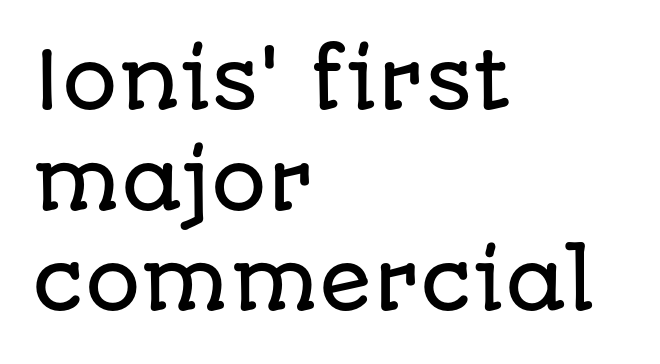
Q: Is the text italic (slanted)? A: No, it is upright.
Q: Is the typeface a serif or a sans-serif typeface? A: Sans-serif.
Q: Is the text underlined? A: No.
Q: How is the paragraph aligned? A: Left-aligned.
Q: Is the spacing between letters normal or unusually wide? A: Normal.
Q: Is the spacing between lines tight, normal or loose? A: Normal.
Q: Width (condensed, normal, or wide)? A: Normal.
Q: Stroke contrast? A: Low.
Q: x-height? A: Large.
Q: Monospaced? A: No.
